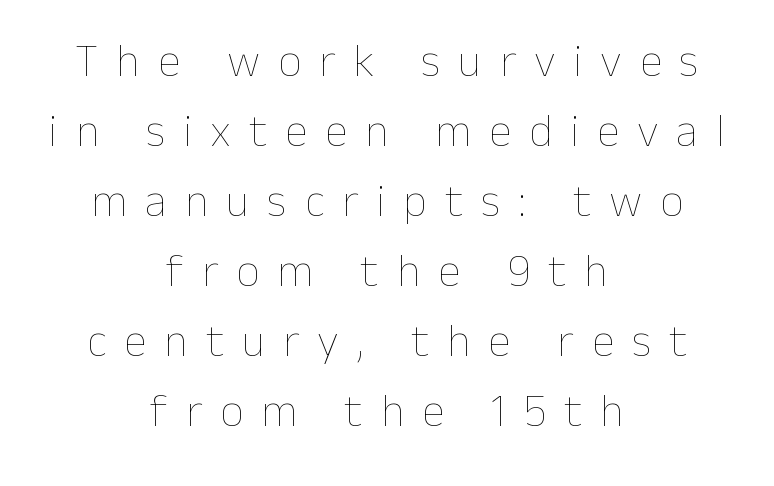
Q: Is the text bold? A: No.
Q: Is the text italic (slanted)? A: No, it is upright.
Q: Is the text underlined? A: No.
Q: How is the paragraph aligned? A: Centered.
Q: Is the spacing between letters normal or unusually wide? A: Unusually wide.
Q: Is the spacing between lines tight, normal or loose? A: Normal.
Q: Width (condensed, normal, or wide)? A: Normal.
Q: Stroke contrast? A: Low.
Q: x-height? A: Medium.
Q: Monospaced? A: No.
